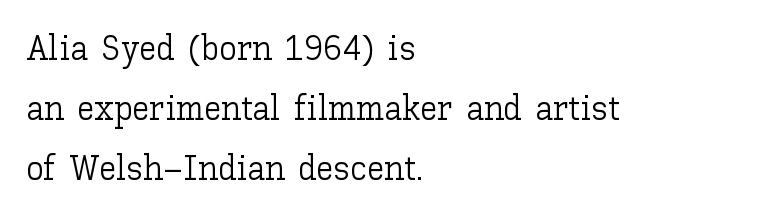
{"italic": "no", "bold": "no", "weight": "light", "width": "normal", "stroke_contrast": "low", "x_height": "medium", "monospaced": "no", "underline": "no", "align": "left", "line_spacing_ratio": 1.71, "letter_spacing": "normal", "letter_spacing_em": 0.0, "glyph_px": 35}
